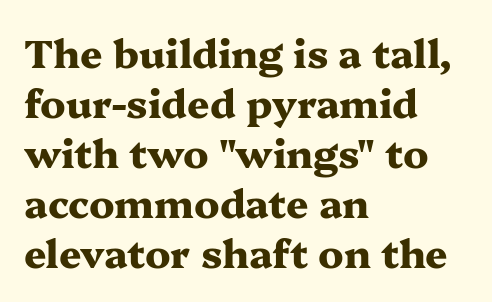
The image shows 39 px heavy, wide serif type, upright; set left-aligned, normal line spacing (1.28x), normal letter spacing, not underlined; medium stroke contrast and a medium x-height.
